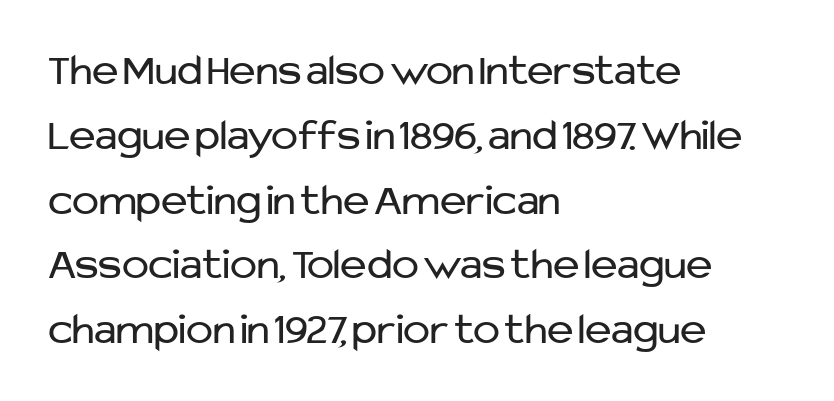
{"serif": "no", "italic": "no", "bold": "no", "weight": "regular", "width": "normal", "stroke_contrast": "low", "x_height": "medium", "monospaced": "no", "underline": "no", "align": "left", "line_spacing": "normal", "line_spacing_ratio": 1.44, "letter_spacing": "normal", "letter_spacing_em": 0.0, "glyph_px": 45}
